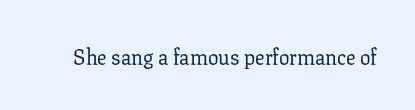
The passage shown is not underscored anywhere. The font's upright variant was chosen for this text. Stems here are at most as thick as an everyday book face. Observe the ordinary spacing: letters are neighbours, not strangers.
